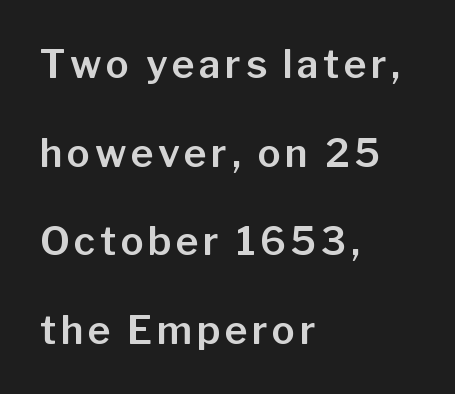
The face used here is proportionally spaced, like ordinary book or web type. The designer went with a sans here, leaving each stem footless. Where is the straight margin? On the left. Upright lettering throughout.
